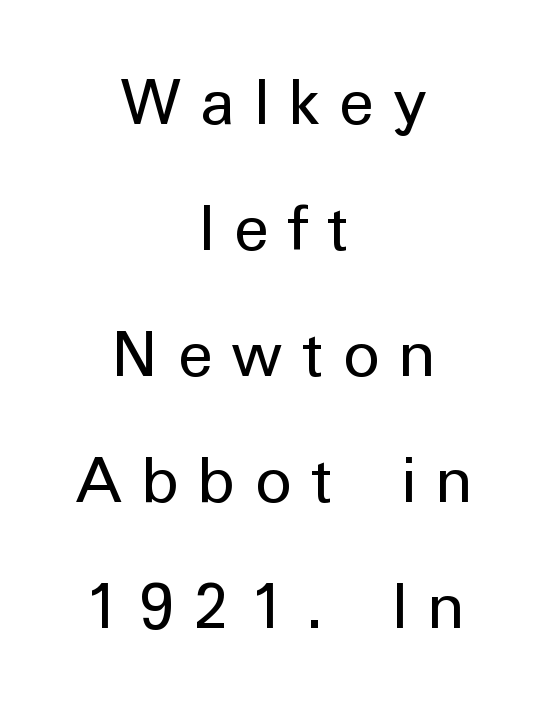
Character widths vary here, with narrow letters taking less room than wide ones. These lines are centered, leaving both edges ragged. Nope, not italic — everything's standing straight. Nothing heavy about these letters — not bold at all.
